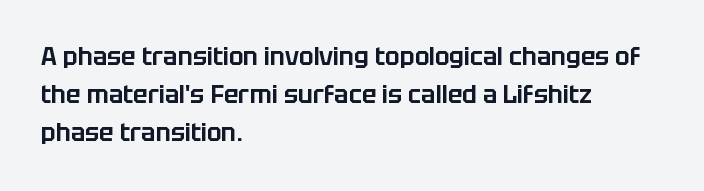
{"italic": "no", "underline": "no", "align": "left", "line_spacing": "normal", "line_spacing_ratio": 1.59, "letter_spacing": "normal", "letter_spacing_em": 0.0, "glyph_px": 24}
